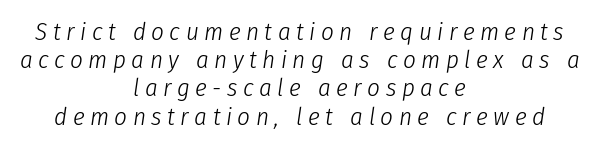
{"italic": "yes", "lean": "right", "slant_degrees": 8, "bold": "no", "underline": "no", "align": "center", "line_spacing": "tight", "line_spacing_ratio": 1.13, "letter_spacing": "wide", "letter_spacing_em": 0.22, "glyph_px": 25}
